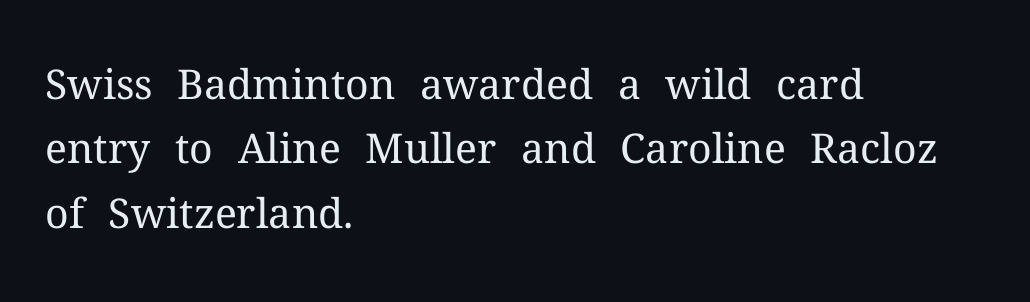
{"serif": "yes", "italic": "no", "bold": "no", "weight": "regular", "width": "normal", "stroke_contrast": "medium", "x_height": "medium", "monospaced": "no", "underline": "no", "align": "left", "line_spacing": "normal", "line_spacing_ratio": 1.57, "letter_spacing": "normal", "letter_spacing_em": 0.0, "glyph_px": 41}
